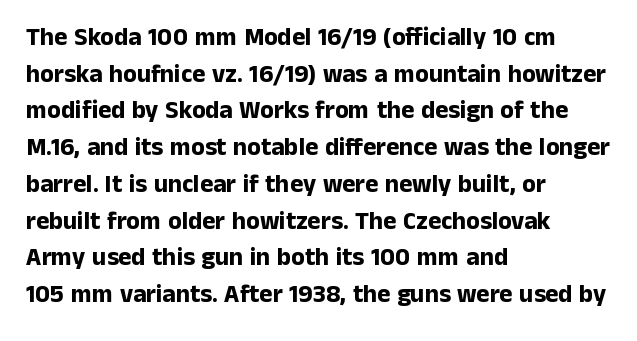
Q: Is the text bold? A: Yes.
Q: Is the text italic (slanted)? A: No, it is upright.
Q: Is the text underlined? A: No.
Q: How is the paragraph aligned? A: Left-aligned.
Q: Is the spacing between letters normal or unusually wide? A: Normal.
Q: Is the spacing between lines tight, normal or loose? A: Normal.
